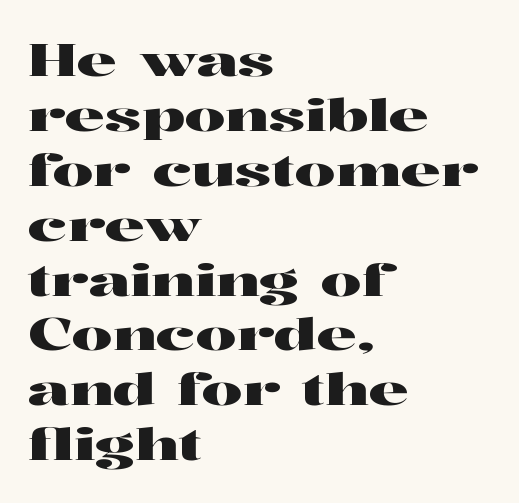
The image shows 45 px wide serif type, upright; set left-aligned, line spacing 1.22x, normal letter spacing, not underlined; high stroke contrast and a medium x-height.
